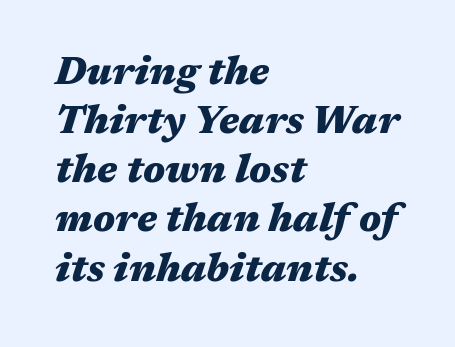
The image shows 39 px heavy, wide type, italic (leaning right); set left-aligned, normal line spacing (1.26x), normal letter spacing, not underlined; medium stroke contrast and a medium x-height.
